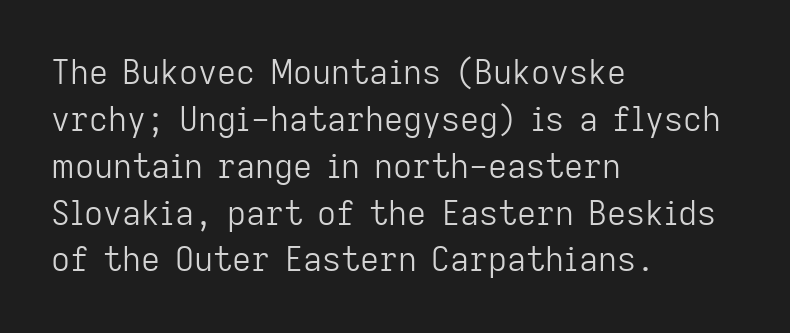
{"serif": "no", "italic": "no", "bold": "no", "weight": "light", "width": "normal", "stroke_contrast": "low", "x_height": "medium", "monospaced": "no", "underline": "no", "align": "left", "line_spacing": "normal", "line_spacing_ratio": 1.42, "letter_spacing": "normal", "letter_spacing_em": 0.0, "glyph_px": 33}
